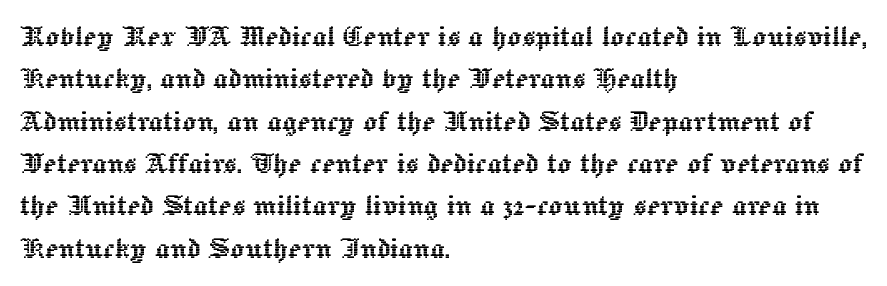
Q: Is the text italic (slanted)? A: No, it is upright.
Q: Is the text underlined? A: No.
Q: How is the paragraph aligned? A: Left-aligned.
Q: Is the spacing between letters normal or unusually wide? A: Normal.
Q: Width (condensed, normal, or wide)? A: Normal.
Q: x-height? A: Medium.
Q: Monospaced? A: No.
